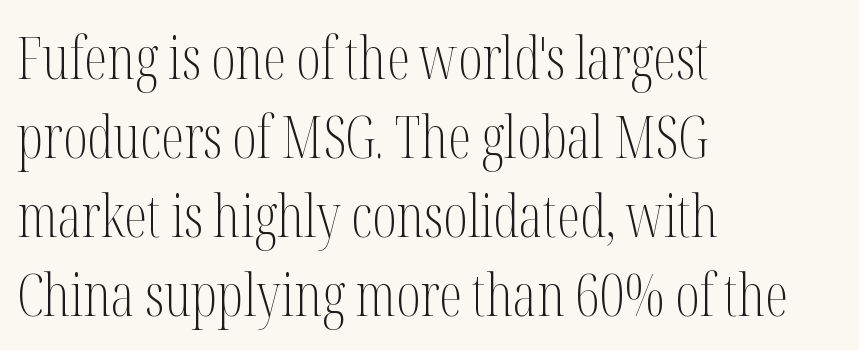
The image shows 58 px light, condensed serif type, upright; set left-aligned, normal line spacing (1.36x), normal letter spacing, not underlined; medium stroke contrast and a medium x-height.
